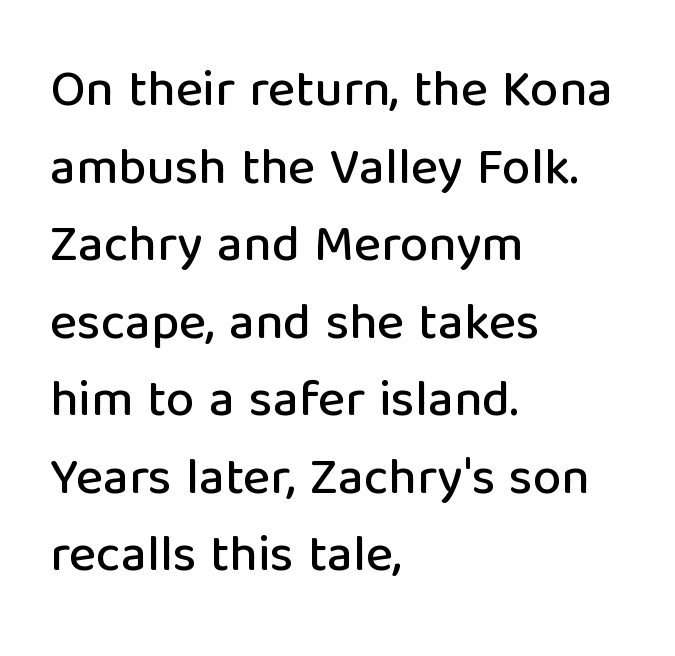
The image shows 51 px sans-serif type, upright; set left-aligned, normal line spacing (1.52x), normal letter spacing, not underlined; low stroke contrast and a medium x-height.
